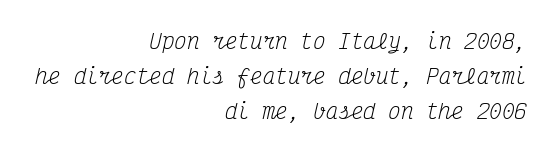
The image shows 21 px text type, italic (leaning right); set right-aligned, normal line spacing (1.67x), normal letter spacing, not underlined.
